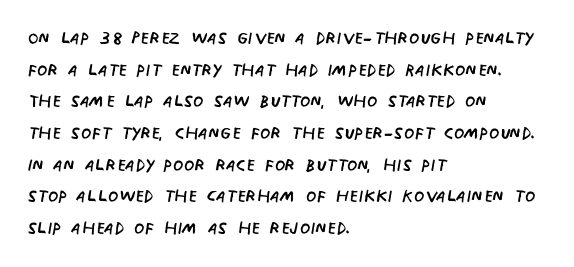
Leftover space on each line is placed entirely after the last word. The typesetting does not lean heavy: it is not bold. Honestly, the letter spacing is just normal — you wouldn't notice it. Underline: absent.
